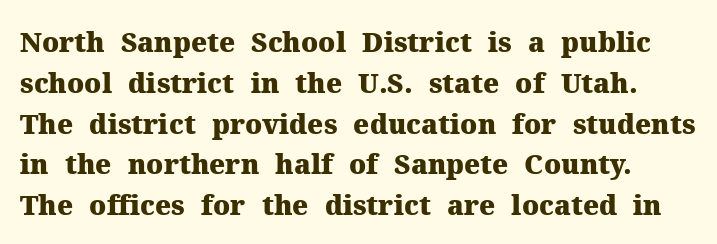
{"italic": "no", "bold": "yes", "underline": "no", "line_spacing": "normal", "line_spacing_ratio": 1.51, "letter_spacing": "normal", "letter_spacing_em": 0.0, "glyph_px": 27}
